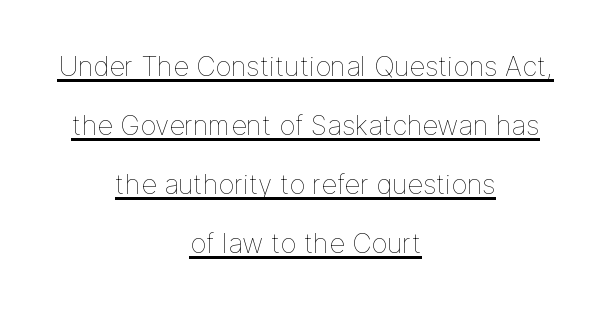
The image shows 27 px text type, upright; set centered, loose line spacing (2.18x), normal letter spacing, underlined.
